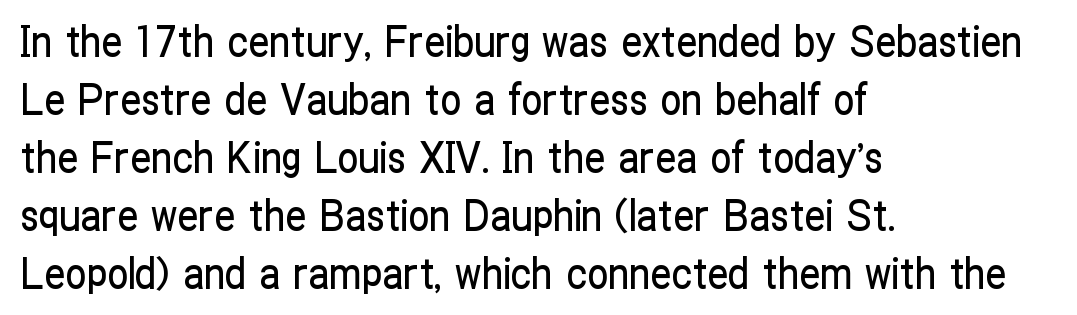
The image shows 42 px condensed sans-serif type, upright; set left-aligned, normal line spacing (1.38x), normal letter spacing, not underlined; low stroke contrast and a medium x-height.
